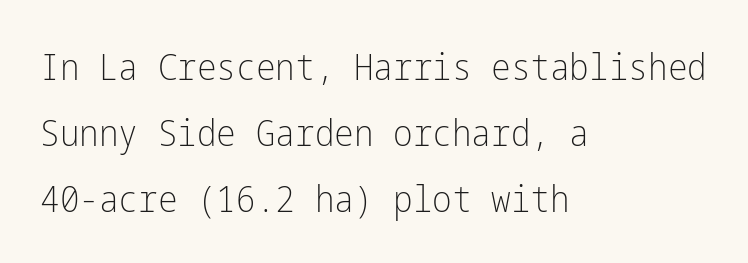
The image shows 37 px light, condensed sans-serif type, upright; set left-aligned, line spacing 1.78x, normal letter spacing, not underlined; low stroke contrast and a medium x-height.
